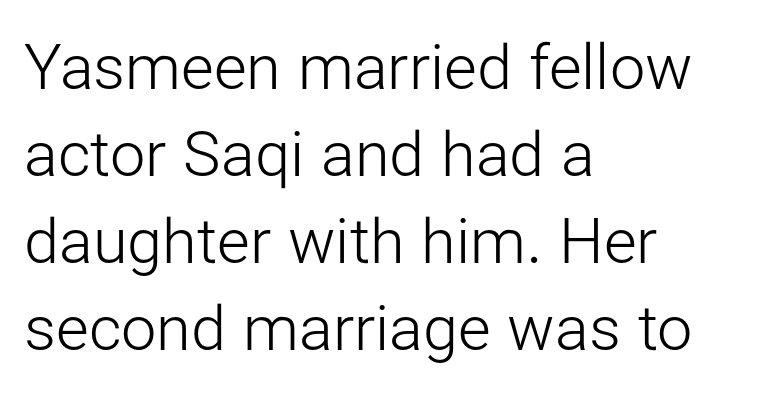
The zone under the glyphs is completely vacant. The gaps between neighbouring characters are ordinary and unremarkable. How would I describe the line gaps? Plain and ordinary. If you drew a line through each stem, it would be perfectly vertical. These lines are composed in type without serifs.
